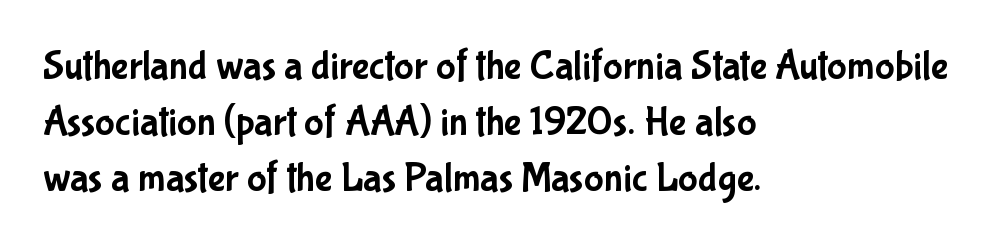
A clean baseline with only descenders dipping below it. The letterforms sit shoulder to shoulder at normal distance. These lines were composed using upright roman letters. Unlike a traditional serif, this face leaves its strokes unadorned. These lines are rendered in a variable-pitch font. Summary of vertical rhythm: regular, with standard interline spacing.
